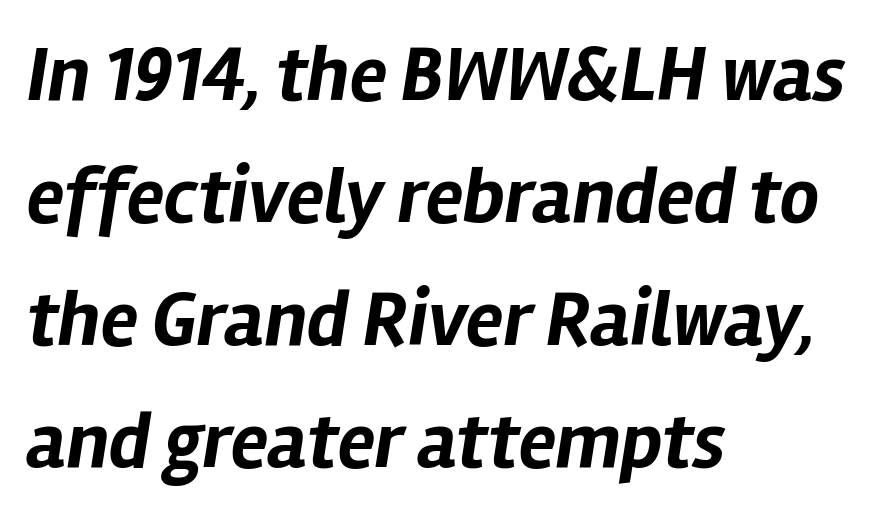
One glance says typical: line gaps are just what's usual. Line beginnings align vertically; line endings do not. Thick stems and heavy bowls — unmistakably bold. Any mark beneath the type? The region is blank. Character widths vary here, with narrow letters taking less room than wide ones. Characters follow at the spacing the type designer built in.
